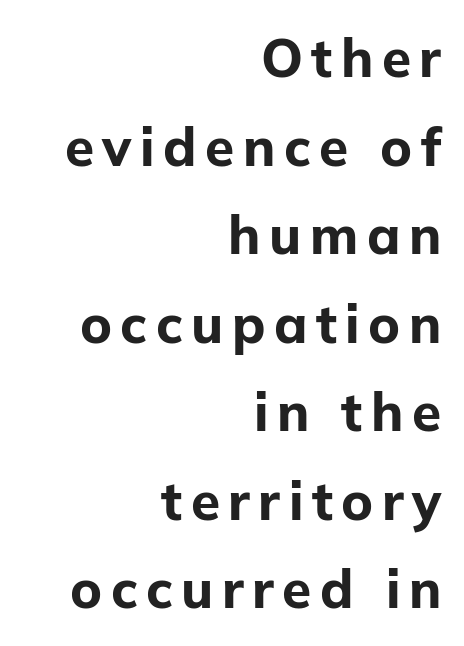
Q: Is the text bold? A: Yes.
Q: Is the text italic (slanted)? A: No, it is upright.
Q: Is the typeface a serif or a sans-serif typeface? A: Sans-serif.
Q: Is the text underlined? A: No.
Q: How is the paragraph aligned? A: Right-aligned.
Q: Is the spacing between lines tight, normal or loose? A: Normal.
Q: Width (condensed, normal, or wide)? A: Normal.
Q: Stroke contrast? A: Low.
Q: x-height? A: Medium.
Q: Monospaced? A: No.
